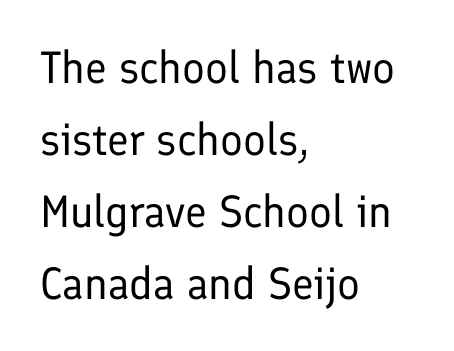
No italicization has been applied; the sample stays upright. The tracking reads as untouched default to a designer's eye. Beneath every word, the page is bare. The letters carry no serifs — their stems end cleanly without finishing strokes.
